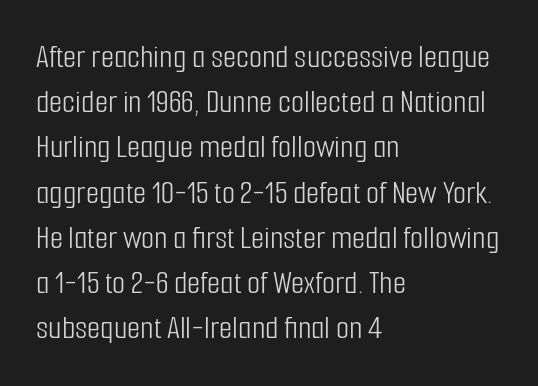
The image shows 34 px light, condensed sans-serif type, upright; set left-aligned, normal line spacing (1.33x), normal letter spacing, not underlined; low stroke contrast and a medium x-height.
